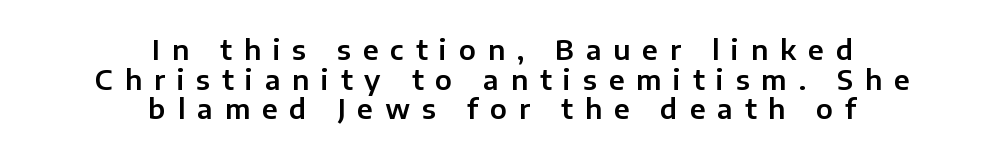
{"italic": "no", "underline": "no", "align": "center", "line_spacing": "tight", "line_spacing_ratio": 1.1, "letter_spacing": "wide", "letter_spacing_em": 0.44, "glyph_px": 27}
